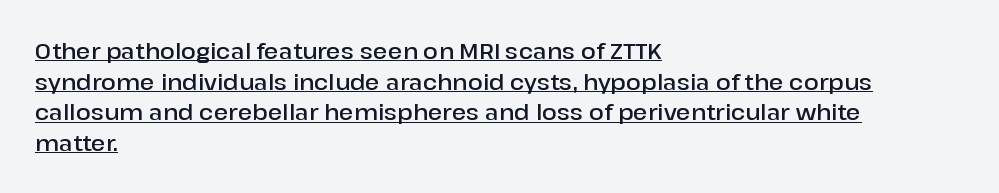
Q: Is the text bold? A: Semi-bold.
Q: Is the text italic (slanted)? A: No, it is upright.
Q: Is the text underlined? A: Yes.
Q: How is the paragraph aligned? A: Left-aligned.
Q: Is the spacing between letters normal or unusually wide? A: Normal.
Q: Is the spacing between lines tight, normal or loose? A: Normal.
